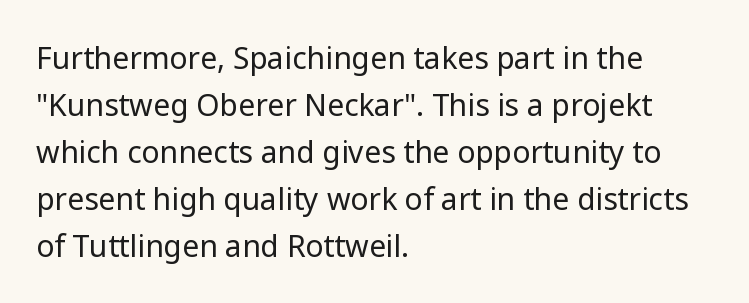
{"serif": "no", "italic": "no", "bold": "no", "weight": "regular", "width": "normal", "stroke_contrast": "low", "x_height": "medium", "monospaced": "no", "underline": "no", "align": "left", "line_spacing": "normal", "line_spacing_ratio": 1.57, "letter_spacing": "normal", "letter_spacing_em": 0.0, "glyph_px": 30}
